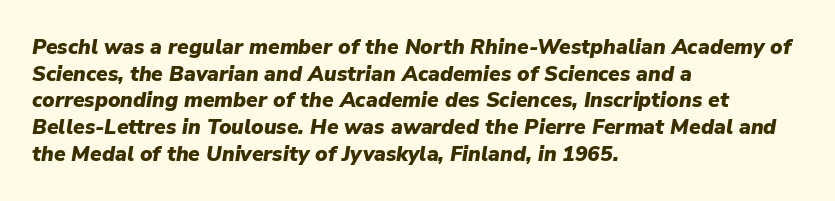
Q: Is the text bold? A: Yes.
Q: Is the text italic (slanted)? A: Yes, it leans right by about 9 degrees.
Q: Is the text underlined? A: No.
Q: How is the paragraph aligned? A: Left-aligned.
Q: Is the spacing between letters normal or unusually wide? A: Normal.
Q: Is the spacing between lines tight, normal or loose? A: Normal.
